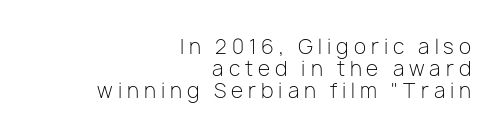
{"italic": "no", "bold": "no", "underline": "no", "align": "right", "line_spacing": "tight", "line_spacing_ratio": 1.09, "letter_spacing": "wide", "letter_spacing_em": 0.25, "glyph_px": 20}
